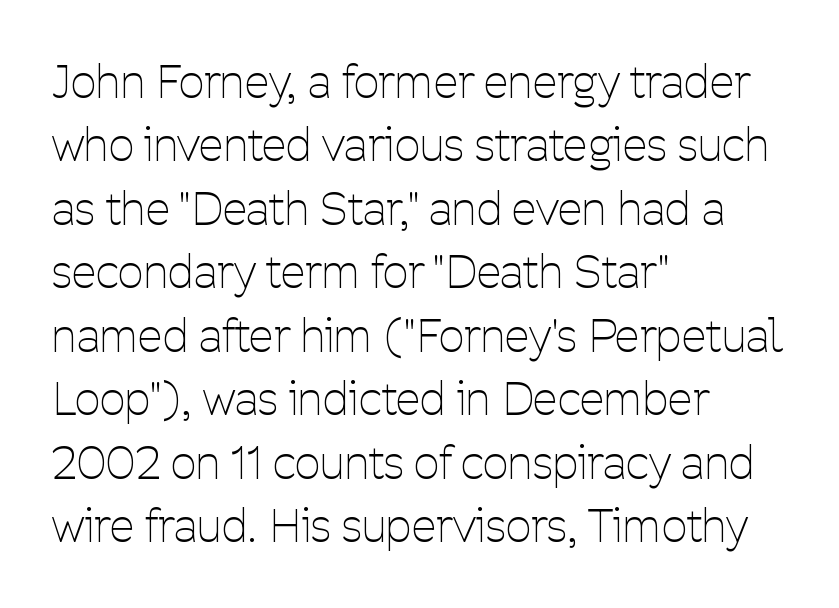
Q: Is the text bold? A: No.
Q: Is the text italic (slanted)? A: No, it is upright.
Q: Is the typeface a serif or a sans-serif typeface? A: Sans-serif.
Q: Is the text underlined? A: No.
Q: How is the paragraph aligned? A: Left-aligned.
Q: Is the spacing between letters normal or unusually wide? A: Normal.
Q: Is the spacing between lines tight, normal or loose? A: Normal.
Q: Width (condensed, normal, or wide)? A: Condensed.
Q: Stroke contrast? A: Low.
Q: x-height? A: Medium.
Q: Monospaced? A: No.
